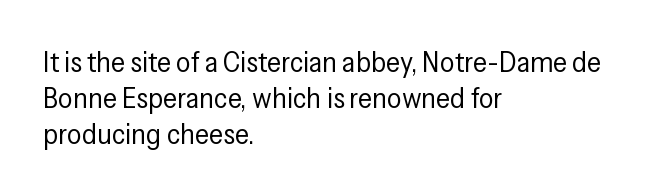
{"serif": "no", "italic": "no", "bold": "no", "weight": "regular", "width": "condensed", "stroke_contrast": "low", "x_height": "medium", "monospaced": "no", "underline": "no", "align": "left", "line_spacing_ratio": 1.24, "letter_spacing": "normal", "letter_spacing_em": 0.0, "glyph_px": 29}
